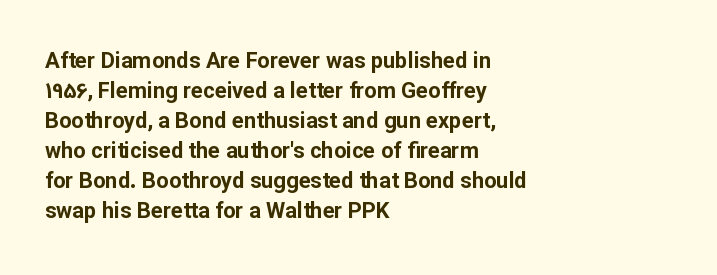
The image shows 22 px bold type, upright; set left-aligned, normal line spacing (1.36x), normal letter spacing, not underlined.
